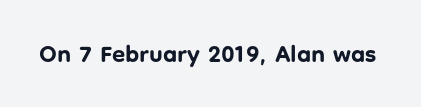
The image shows 24 px bold type, upright; set normal letter spacing, not underlined.
